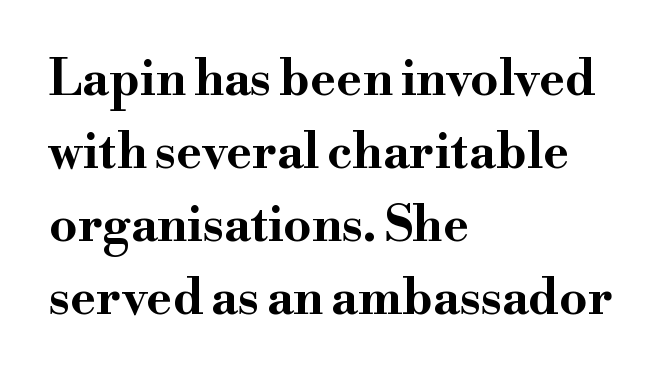
{"serif": "yes", "italic": "no", "bold": "yes", "weight": "bold", "width": "wide", "stroke_contrast": "high", "x_height": "small", "monospaced": "no", "underline": "no", "align": "left", "line_spacing": "normal", "line_spacing_ratio": 1.49, "letter_spacing": "normal", "letter_spacing_em": 0.0, "glyph_px": 49}
